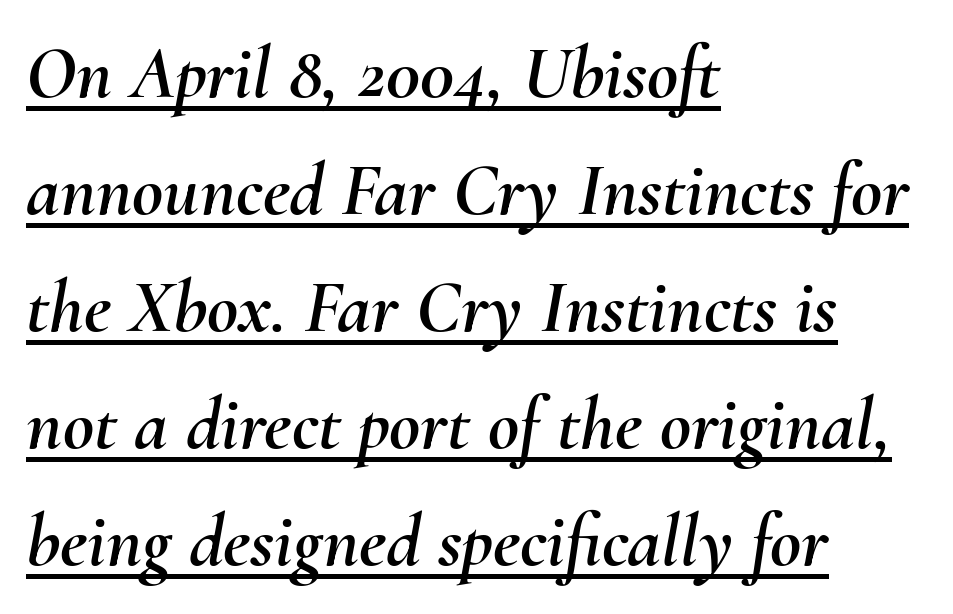
Q: Is the text italic (slanted)? A: Yes, it leans right by about 10 degrees.
Q: Is the text underlined? A: Yes.
Q: How is the paragraph aligned? A: Left-aligned.
Q: Is the spacing between letters normal or unusually wide? A: Normal.
Q: Is the spacing between lines tight, normal or loose? A: Normal.
Q: Width (condensed, normal, or wide)? A: Normal.
Q: Stroke contrast? A: Medium.
Q: x-height? A: Small.
Q: Monospaced? A: No.
